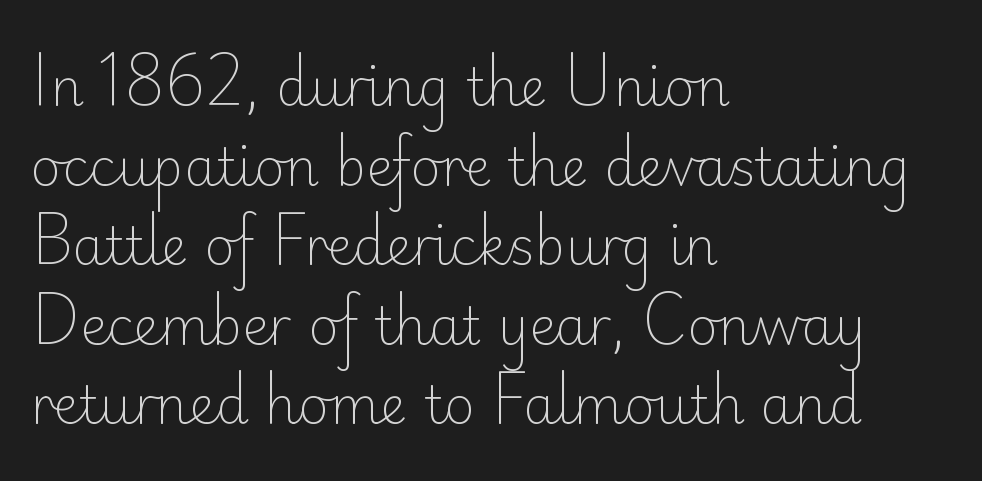
Weight: not bold — regular or lighter. Only glyphs here, with clear space below each row. The horizontal fit of the characters is conventional and even. These lines were composed using upright roman letters. Nothing sits at the stroke ends, so this counts as sans-serif.
